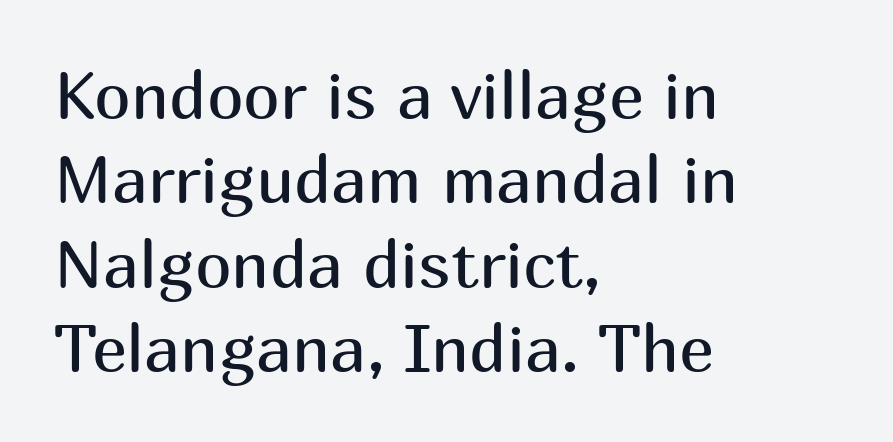
{"serif": "no", "italic": "no", "bold": "no", "weight": "regular", "width": "normal", "stroke_contrast": "medium", "x_height": "medium", "monospaced": "no", "underline": "no", "align": "left", "line_spacing": "normal", "line_spacing_ratio": 1.28, "letter_spacing": "normal", "letter_spacing_em": 0.0, "glyph_px": 66}
